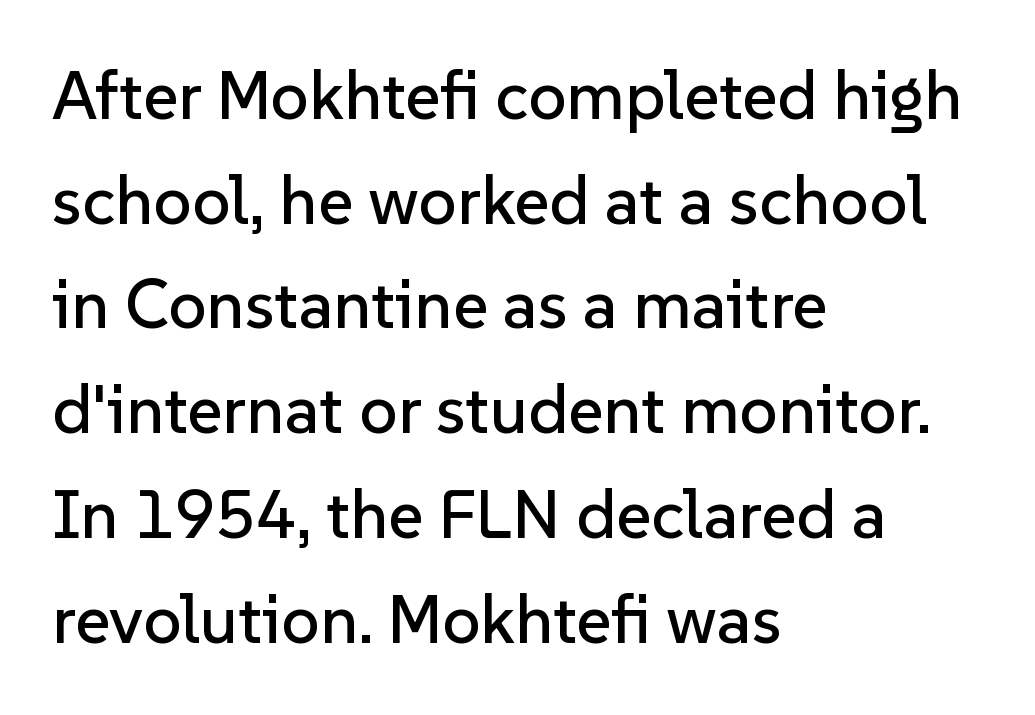
{"serif": "no", "italic": "no", "width": "normal", "stroke_contrast": "low", "x_height": "medium", "monospaced": "no", "underline": "no", "align": "left", "line_spacing": "normal", "line_spacing_ratio": 1.54, "letter_spacing": "normal", "letter_spacing_em": 0.0, "glyph_px": 68}
